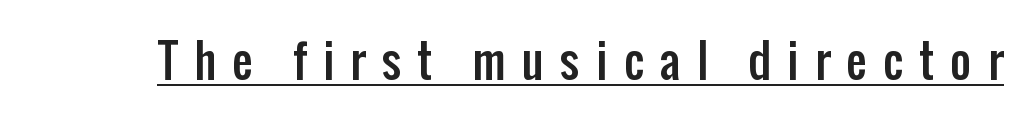
The image shows 46 px condensed sans-serif type, upright; set unusually wide letter spacing (+0.35 em), underlined; low stroke contrast and a medium x-height.
